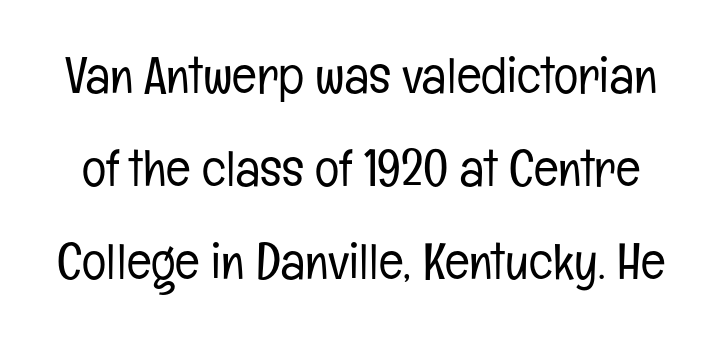
The font's upright variant was chosen for this text. Summary of weight: not heavy and not bold. Proportional: the letters do not fall into vertical columns. The text was rendered using a sans face with plain stroke endings.
